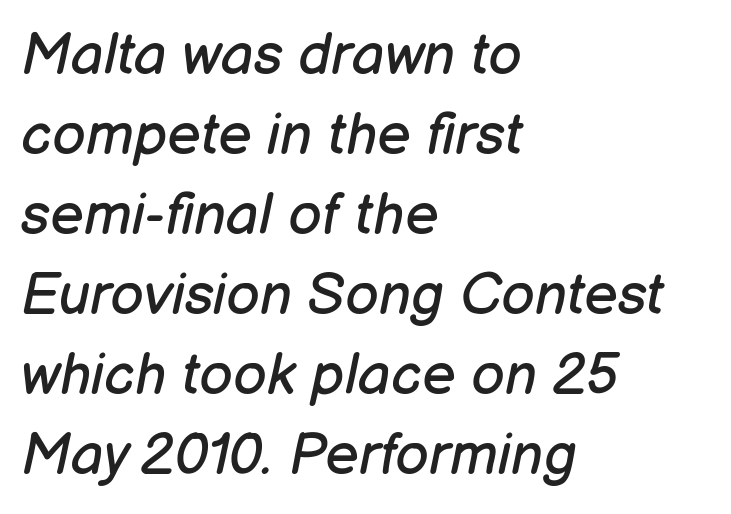
The paragraph has a hard left edge and a soft right edge. On a weight scale, this lands at 450 or below. Rows of type keep a routine distance in the vertical direction. Clear beneath every line of the passage. Each letter keeps its own natural width here, so spacing adapts to shape. Students, note that the glyphs here touch the page at normal intervals.
